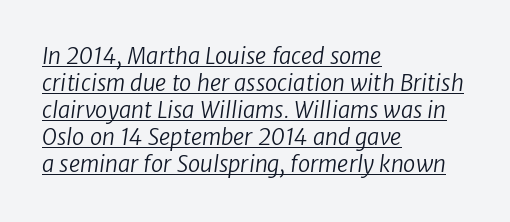
Q: Is the text bold? A: No.
Q: Is the text underlined? A: Yes.
Q: How is the paragraph aligned? A: Left-aligned.
Q: Is the spacing between letters normal or unusually wide? A: Normal.
